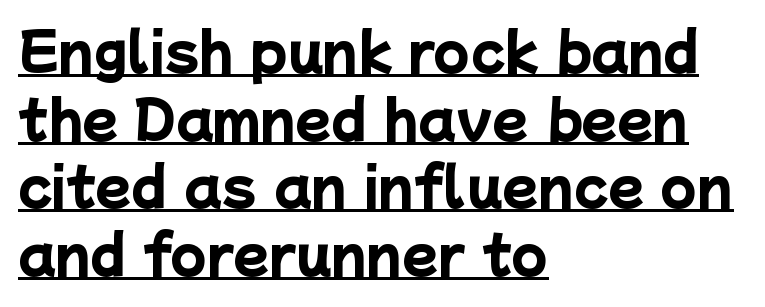
Q: Is the text bold? A: Yes.
Q: Is the typeface a serif or a sans-serif typeface? A: Sans-serif.
Q: Is the text underlined? A: Yes.
Q: How is the paragraph aligned? A: Left-aligned.
Q: Is the spacing between letters normal or unusually wide? A: Normal.
Q: Is the spacing between lines tight, normal or loose? A: Normal.
Q: Width (condensed, normal, or wide)? A: Normal.
Q: Stroke contrast? A: Low.
Q: x-height? A: Medium.
Q: Monospaced? A: No.
